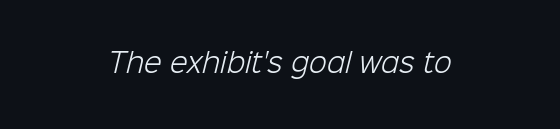
The image shows 26 px text type; set centered, normal letter spacing, not underlined.
